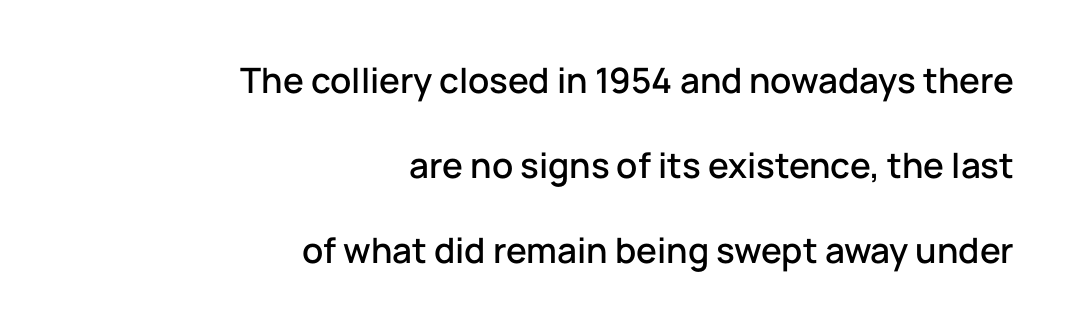
The image shows 35 px sans-serif type, upright; set right-aligned, loose line spacing (2.43x), normal letter spacing, not underlined; low stroke contrast and a medium x-height.
